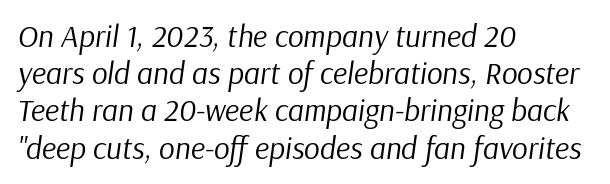
The passage shown is typed in a proportional face where columns would drift. The space directly below the letters is spotless. Think standard paragraph weight, or any step lighter than that. These lines were composed using italics. This rendering uses left alignment, leaving the right contour irregular.
